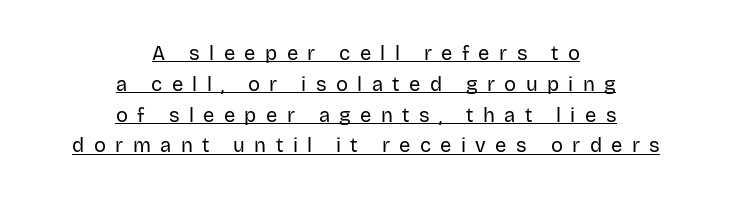
The image shows 20 px text type, upright; set centered, normal line spacing (1.54x), unusually wide letter spacing (+0.47 em), underlined.
